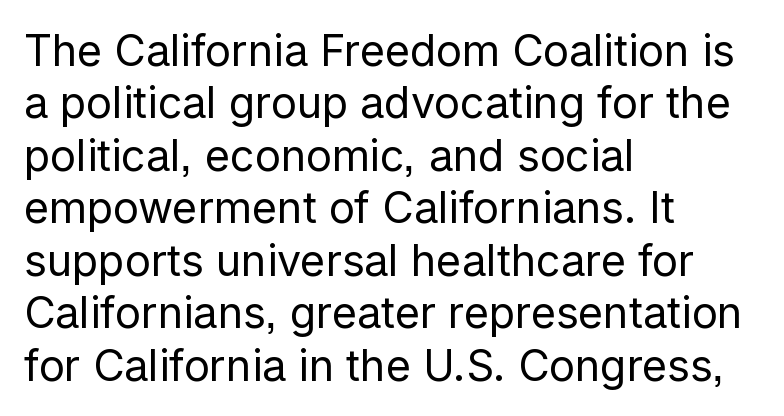
The image shows 43 px regular-weight sans-serif type, upright; set left-aligned, line spacing 1.22x, normal letter spacing, not underlined; low stroke contrast and a medium x-height.
